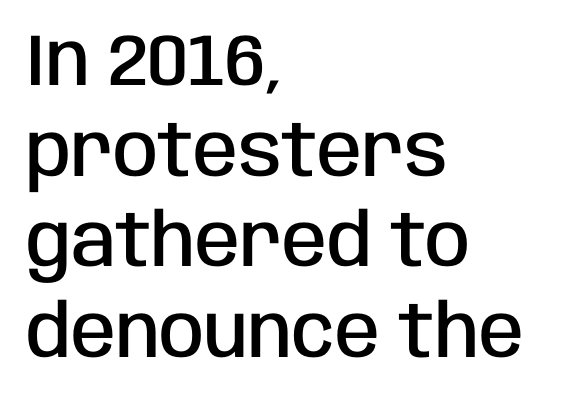
{"serif": "no", "italic": "no", "bold": "semi", "weight": "semibold", "width": "condensed", "stroke_contrast": "low", "x_height": "large", "monospaced": "no", "underline": "no", "align": "left", "line_spacing_ratio": 1.24, "letter_spacing": "normal", "letter_spacing_em": 0.0, "glyph_px": 73}
